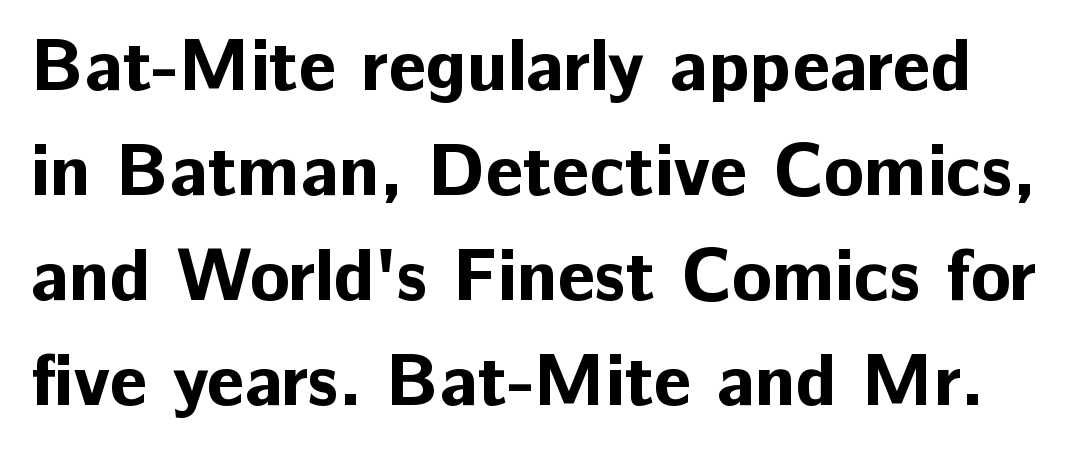
The image shows 73 px bold sans-serif type, upright; set normal line spacing (1.44x), normal letter spacing, not underlined; low stroke contrast and a medium x-height.
